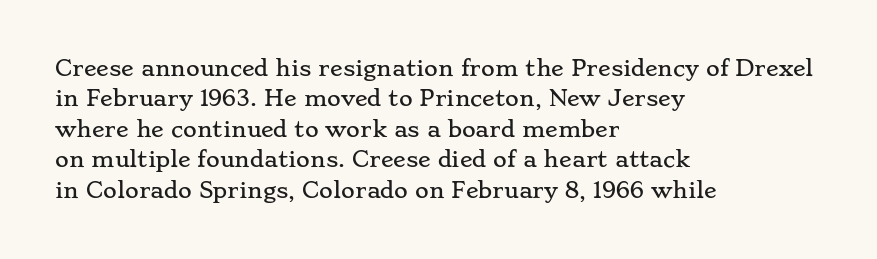
A bare baseline throughout the passage. This rendering uses left alignment, leaving the right contour irregular. Vertical strokes here are truly vertical. Glyph-to-glyph distance matches everyday printed text. If you measured baseline to baseline, you'd find a middling distance.
